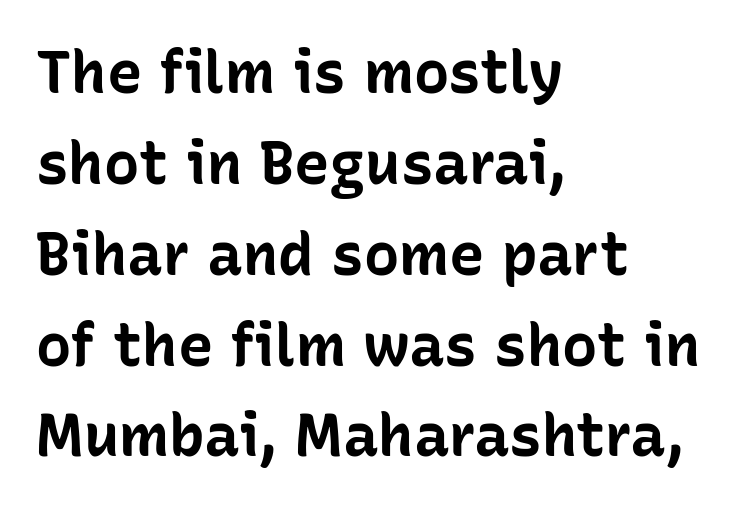
The image shows 59 px bold sans-serif type, upright; set left-aligned, normal line spacing (1.54x), normal letter spacing, not underlined; low stroke contrast and a medium x-height.
